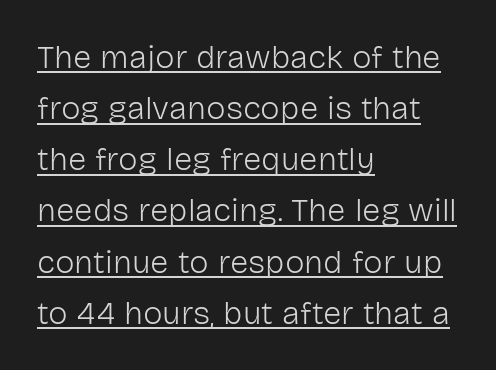
The image shows 33 px light sans-serif type, upright; set left-aligned, normal line spacing (1.55x), normal letter spacing, underlined; low stroke contrast and a medium x-height.
